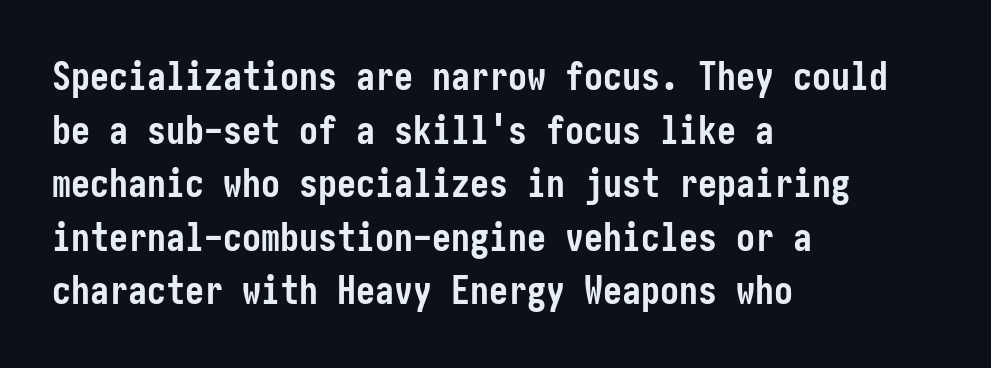
The image shows 38 px semibold, condensed sans-serif type, upright; set left-aligned, normal line spacing (1.41x), normal letter spacing, not underlined; low stroke contrast and a medium x-height.
